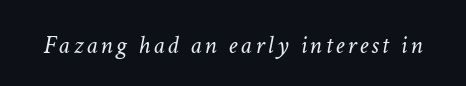
Heft: none added — not bold. The string is rendered with underlining switched off. Quick note: italic.
